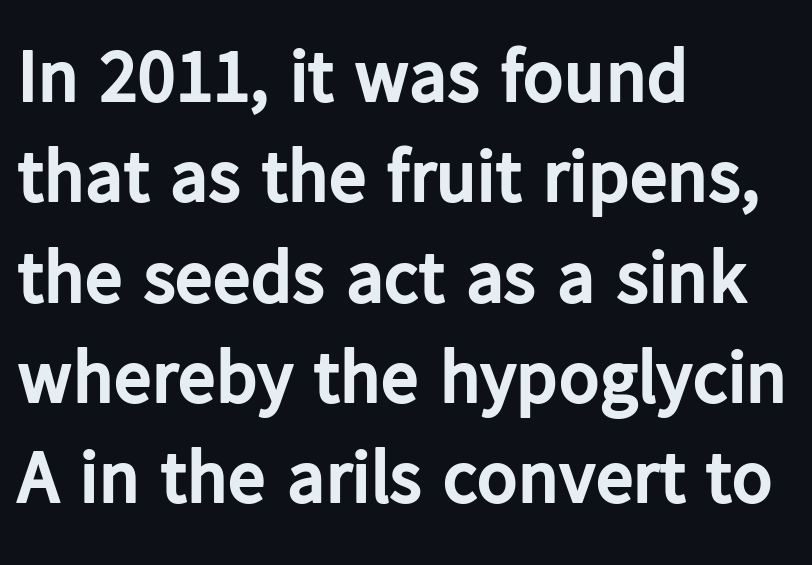
The image shows 76 px bold sans-serif type, upright; set left-aligned, normal line spacing (1.32x), normal letter spacing, not underlined; low stroke contrast and a medium x-height.
